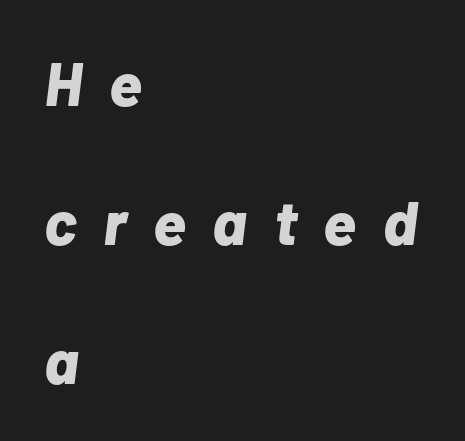
Q: Is the text bold? A: Yes.
Q: Is the text italic (slanted)? A: Yes, it leans right by about 7 degrees.
Q: Is the text underlined? A: No.
Q: How is the paragraph aligned? A: Left-aligned.
Q: Is the spacing between letters normal or unusually wide? A: Unusually wide.
Q: Is the spacing between lines tight, normal or loose? A: Loose.
Q: Width (condensed, normal, or wide)? A: Normal.
Q: Stroke contrast? A: Low.
Q: x-height? A: Medium.
Q: Monospaced? A: No.
